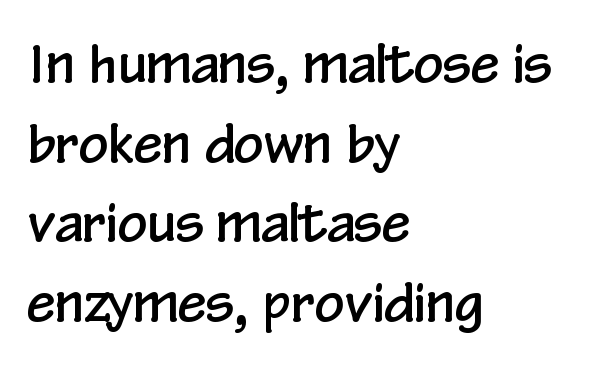
The image shows 52 px condensed sans-serif type, upright; set left-aligned, normal line spacing (1.53x), normal letter spacing, not underlined; low stroke contrast and a medium x-height.
